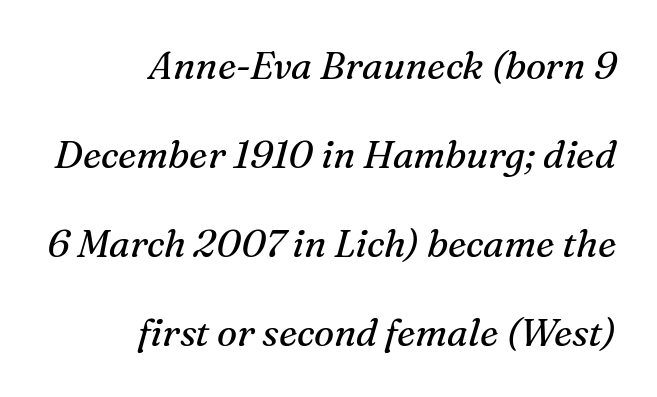
Slant detected: the letters are inclined. In terms of letterspacing, this is plain default setting. The rendering uses a large line-height, opening up the rows. The zone under the glyphs is completely vacant. The rendering anchors every line to the right-hand side. Observe the serifs anchoring each vertical stroke in this sample.
